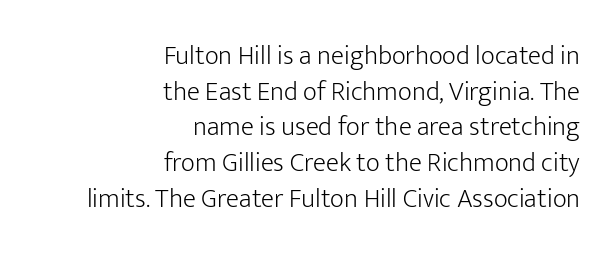
{"italic": "no", "bold": "no", "underline": "no", "align": "right", "line_spacing": "normal", "line_spacing_ratio": 1.32, "letter_spacing": "normal", "letter_spacing_em": 0.0, "glyph_px": 27}
